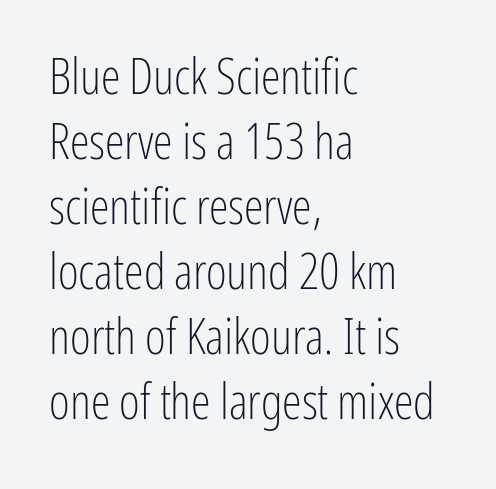
The image shows 50 px light, condensed sans-serif type, upright; set left-aligned, normal line spacing (1.3x), normal letter spacing, not underlined; low stroke contrast and a medium x-height.
